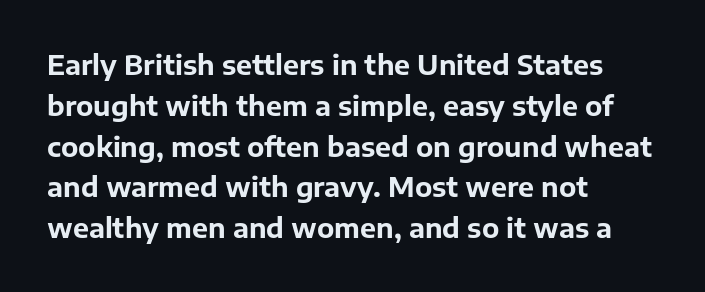
This is the regular roman posture of the typeface. Regarding leading, the lines here are spaced in the standard way. Heft: maximum for text — a bold. The specimen omits any rule beneath the text block's lines.
